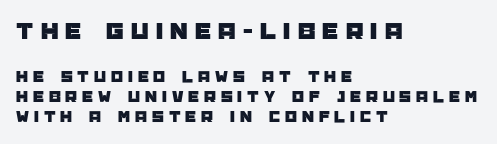
The image shows 25 px text type, upright; set left-aligned, line spacing 1.19x, unusually wide letter spacing (+0.29 em), not underlined; the first (top) block is 1.47x larger.
